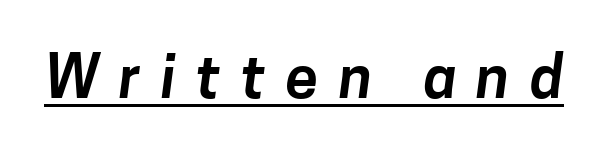
{"serif": "no", "width": "normal", "stroke_contrast": "low", "x_height": "medium", "monospaced": "no", "underline": "yes", "letter_spacing": "wide", "letter_spacing_em": 0.34, "glyph_px": 59}
